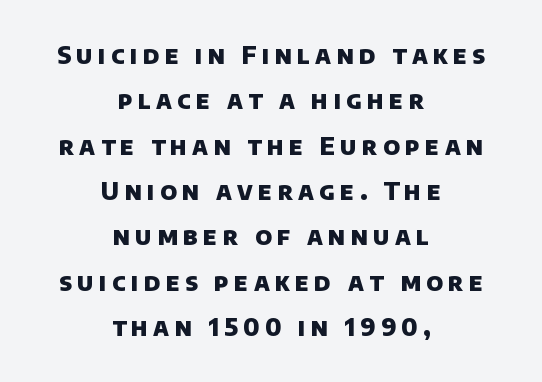
Q: Is the text bold? A: Yes.
Q: Is the text underlined? A: No.
Q: How is the paragraph aligned? A: Centered.
Q: Is the spacing between letters normal or unusually wide? A: Unusually wide.
